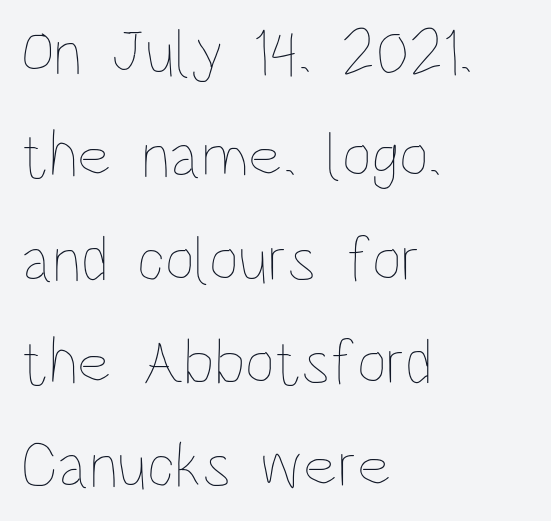
Q: Is the text bold? A: No.
Q: Is the text italic (slanted)? A: No, it is upright.
Q: Is the text underlined? A: No.
Q: How is the paragraph aligned? A: Left-aligned.
Q: Is the spacing between letters normal or unusually wide? A: Normal.
Q: Is the spacing between lines tight, normal or loose? A: Normal.
Q: Width (condensed, normal, or wide)? A: Condensed.
Q: Stroke contrast? A: Low.
Q: x-height? A: Large.
Q: Monospaced? A: No.
